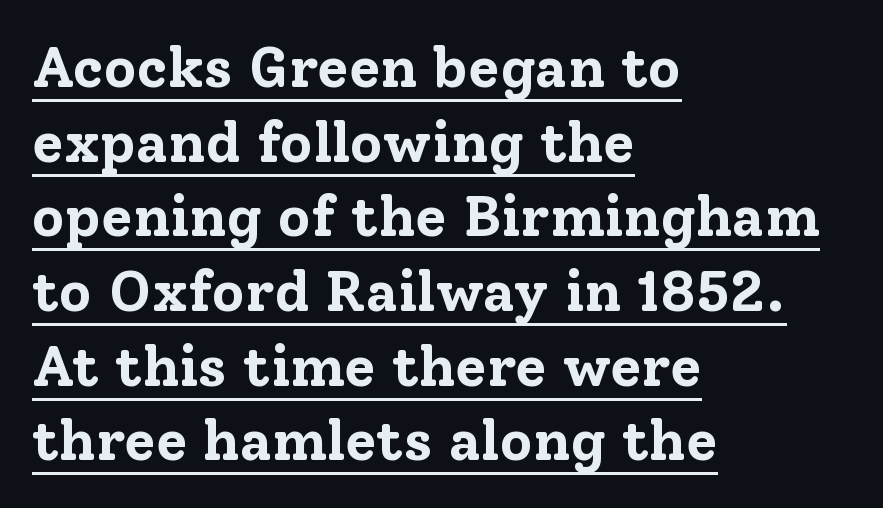
{"serif": "yes", "italic": "no", "bold": "yes", "weight": "bold", "width": "normal", "stroke_contrast": "low", "x_height": "medium", "monospaced": "no", "underline": "yes", "align": "left", "line_spacing": "normal", "line_spacing_ratio": 1.31, "letter_spacing": "normal", "letter_spacing_em": 0.0, "glyph_px": 57}
